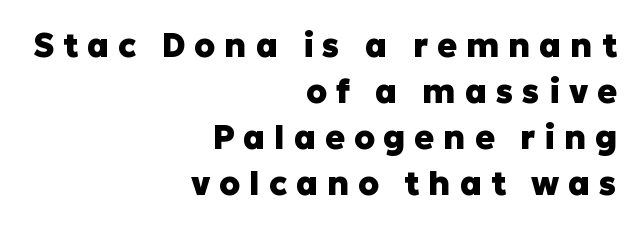
Q: Is the text bold? A: Yes.
Q: Is the text italic (slanted)? A: No, it is upright.
Q: Is the typeface a serif or a sans-serif typeface? A: Sans-serif.
Q: Is the text underlined? A: No.
Q: How is the paragraph aligned? A: Right-aligned.
Q: Is the spacing between letters normal or unusually wide? A: Unusually wide.
Q: Is the spacing between lines tight, normal or loose? A: Normal.
Q: Width (condensed, normal, or wide)? A: Normal.
Q: Stroke contrast? A: Low.
Q: x-height? A: Medium.
Q: Monospaced? A: No.
